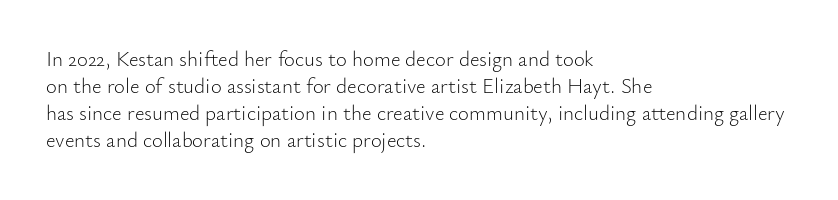
The image shows 21 px text type, upright; set left-aligned, normal line spacing (1.28x), normal letter spacing, not underlined.
